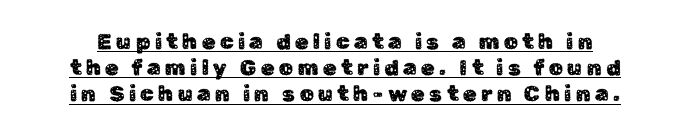
Q: Is the text italic (slanted)? A: No, it is upright.
Q: Is the text underlined? A: Yes.
Q: Is the spacing between letters normal or unusually wide? A: Unusually wide.
